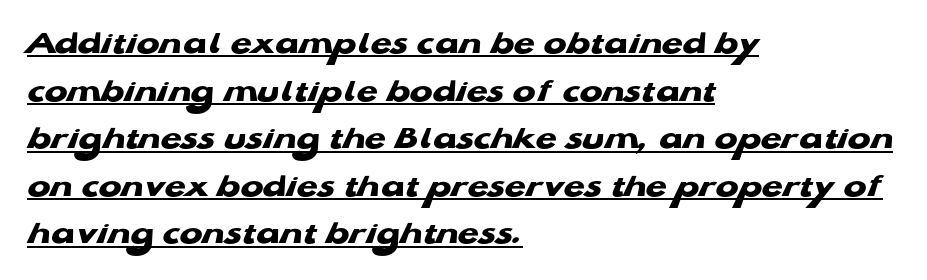
These lines are rendered in a variable-pitch font. This rendering leaves character spacing at its baseline value. Underlined type. The face used here has the dense, thick strokes of a bold.
